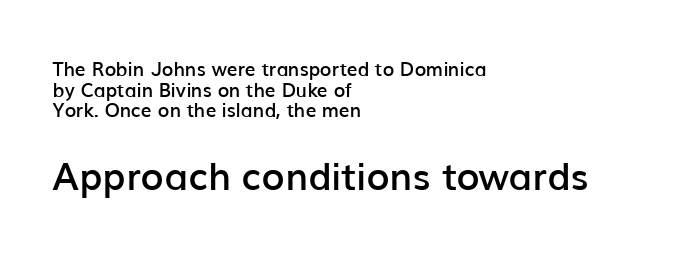
This sample has the flowing, uneven cadence of proportional lettering. The following chunk of copy outweighs the initial chunk in type size. Clear beneath every line of the passage. Bold? Not quite — semibold, heavier than regular but stopping short. The gaps between neighbouring characters are ordinary and unremarkable.
